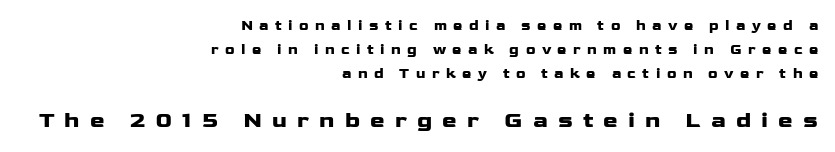
{"italic": "no", "bold": "yes", "underline": "no", "align": "right", "line_spacing_ratio": 1.73, "letter_spacing": "wide", "letter_spacing_em": 0.46, "larger_block": "second", "size_ratio": 1.57, "glyph_px": 22}
